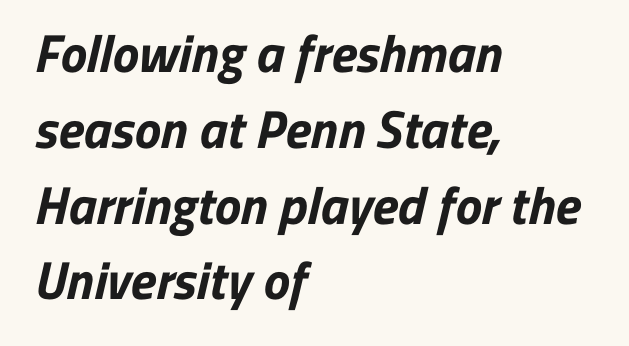
Caption: standard tracking, unaltered. Only glyphs here, with clear space below each row. In terms of weight, the rendering is a true, heavy bold. Horizontally, the lines are justified to the leading edge only.
